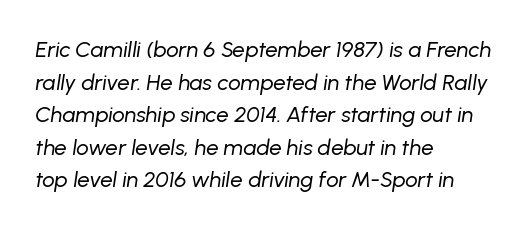
Leading: standard. Weight: not bold — regular or lighter. Look at the tracking — it's just the regular setting, nothing added. Rule under the text: the space is simply empty. Alignment: flush left.
